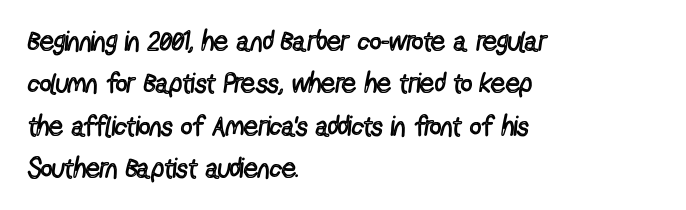
The image shows 28 px regular-weight, condensed sans-serif type; set left-aligned, normal line spacing (1.51x), normal letter spacing, not underlined; a medium x-height.
